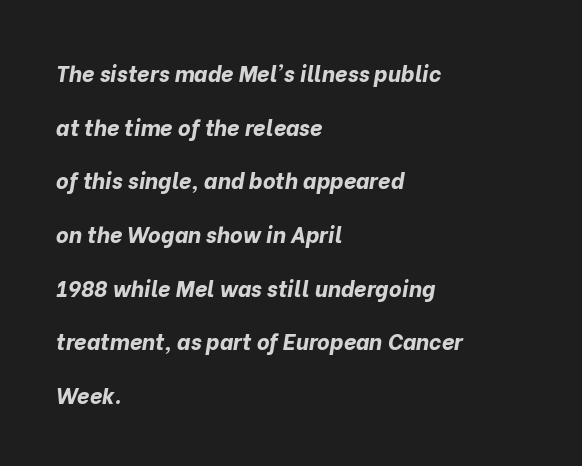
Vertically, the passage feels expansive, rows floating well apart. The gap between lines stays unmarked. Standard letterfit; no display-style spreading of the glyphs. Weight check: bold — yes, fully. These lines stack with their left ends in a neat column. Observe the lean: these are italic letterforms.
